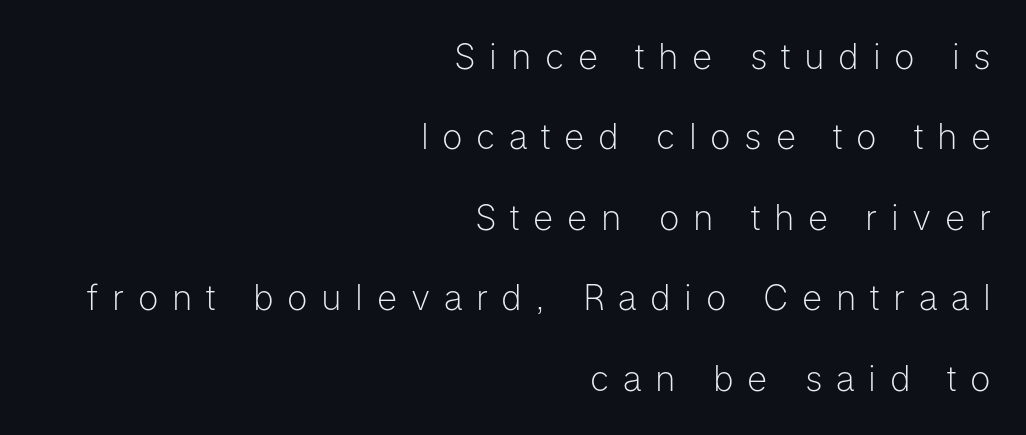
Q: Is the text bold? A: No.
Q: Is the text italic (slanted)? A: No, it is upright.
Q: Is the typeface a serif or a sans-serif typeface? A: Sans-serif.
Q: Is the text underlined? A: No.
Q: How is the paragraph aligned? A: Right-aligned.
Q: Is the spacing between letters normal or unusually wide? A: Unusually wide.
Q: Is the spacing between lines tight, normal or loose? A: Loose.
Q: Width (condensed, normal, or wide)? A: Normal.
Q: Stroke contrast? A: Low.
Q: x-height? A: Medium.
Q: Monospaced? A: No.
